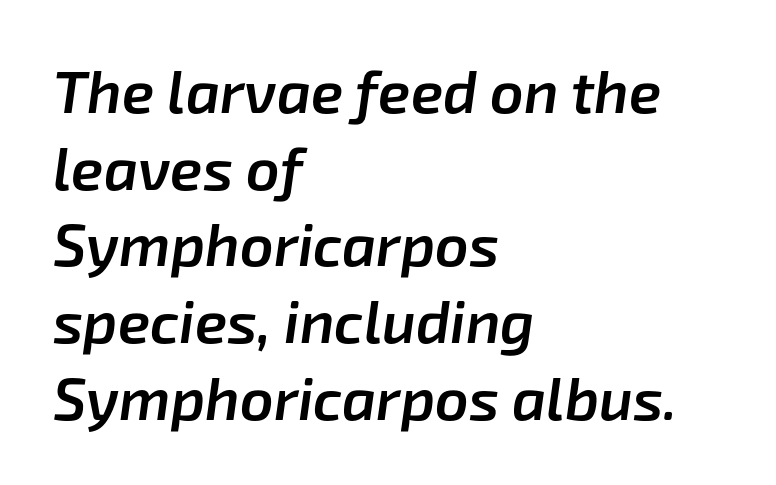
The image shows 59 px semibold type, italic (leaning right); set left-aligned, normal line spacing (1.3x), normal letter spacing, not underlined; low stroke contrast and a medium x-height.
